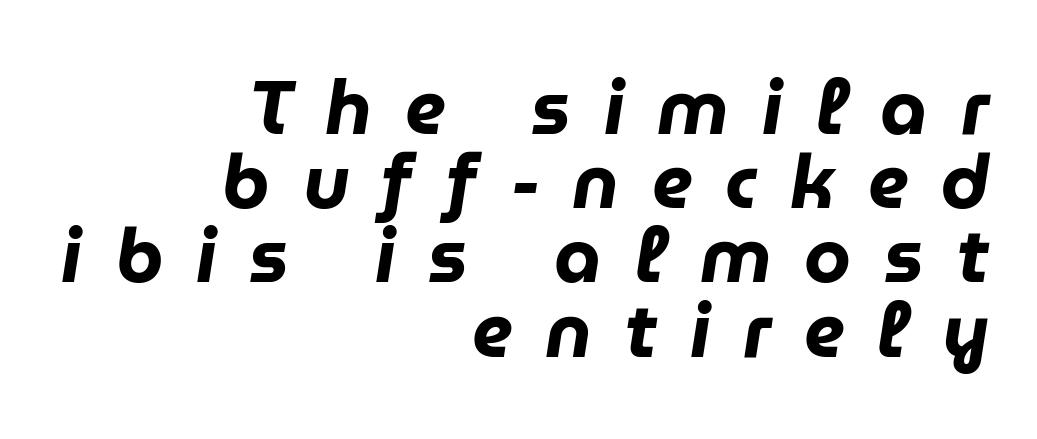
{"italic": "yes", "lean": "right", "slant_degrees": 9, "bold": "yes", "weight": "heavy", "width": "normal", "stroke_contrast": "low", "x_height": "medium", "monospaced": "no", "underline": "no", "align": "right", "line_spacing": "tight", "line_spacing_ratio": 0.99, "letter_spacing": "wide", "letter_spacing_em": 0.44, "glyph_px": 75}
